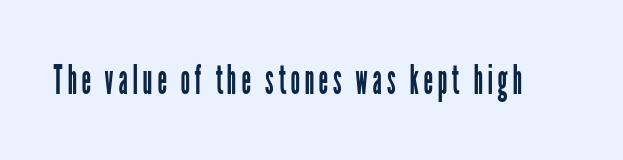
{"serif": "no", "italic": "no", "bold": "no", "weight": "regular", "width": "condensed", "stroke_contrast": "low", "x_height": "medium", "monospaced": "no", "underline": "no", "glyph_px": 42}
